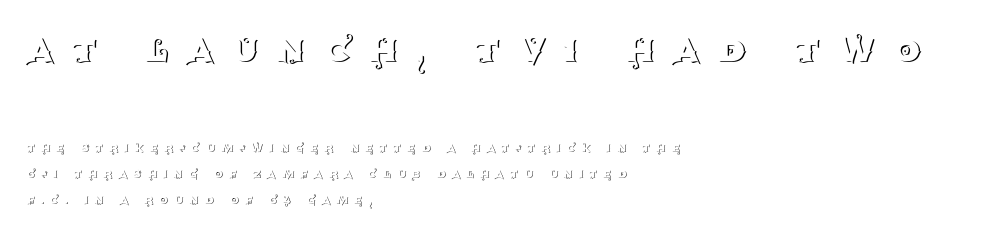
Q: Is the text bold? A: No.
Q: Is the text italic (slanted)? A: No, it is upright.
Q: Is the typeface a serif or a sans-serif typeface? A: Serif.
Q: Is the text underlined? A: No.
Q: How is the paragraph aligned? A: Left-aligned.
Q: Is the spacing between letters normal or unusually wide? A: Unusually wide.
Q: Which block of text is set in a larger size, the first (top) or the second (bottom)? A: The first (top) one.
Q: Width (condensed, normal, or wide)? A: Normal.
Q: Stroke contrast? A: Medium.
Q: x-height? A: Large.
Q: Monospaced? A: No.
